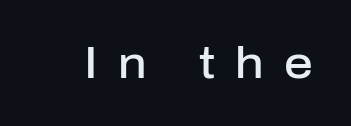
Q: Is the text bold? A: Semi-bold.
Q: Is the text italic (slanted)? A: No, it is upright.
Q: Is the typeface a serif or a sans-serif typeface? A: Sans-serif.
Q: Is the text underlined? A: No.
Q: Is the spacing between letters normal or unusually wide? A: Unusually wide.
Q: Width (condensed, normal, or wide)? A: Normal.
Q: Stroke contrast? A: Low.
Q: x-height? A: Medium.
Q: Monospaced? A: No.
